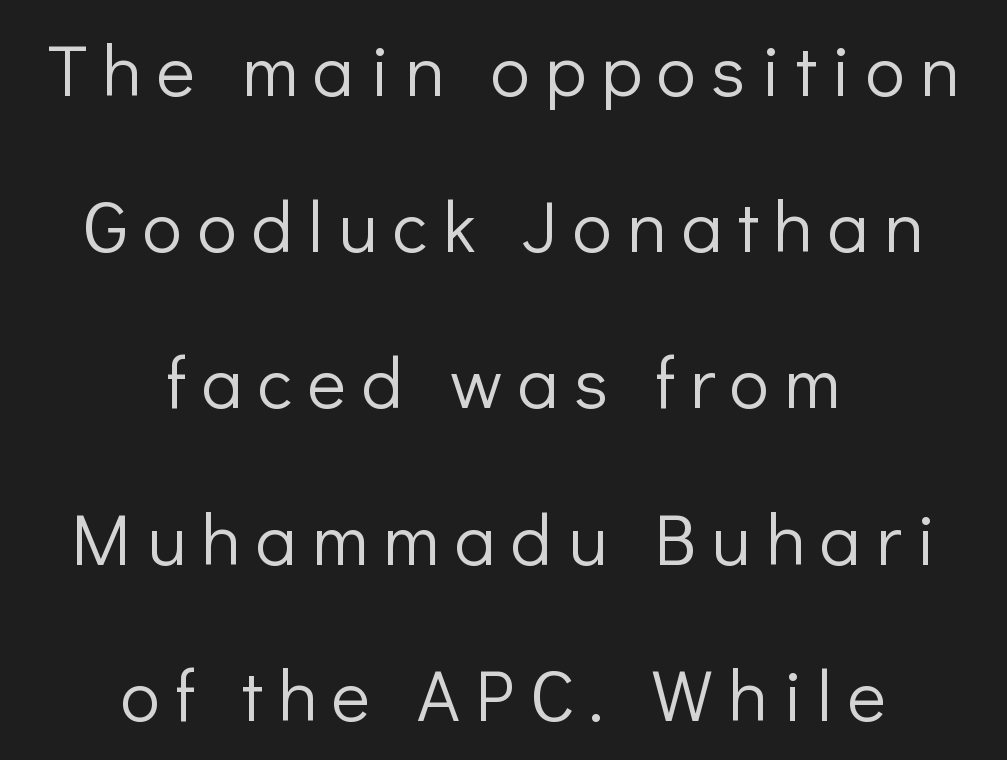
The lines in this sample share a center point and differ in where they start and stop. Think of a printed novel: that variable character pitch is what you see here. This is sans-serif lettering, the kind often seen on screens and signage. Short note: letters widely spaced. This sample trades compactness for vertical openness between lines.
